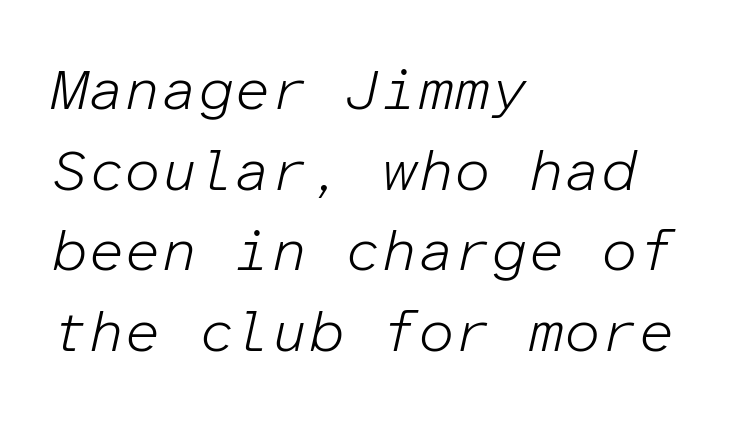
{"italic": "yes", "lean": "right", "slant_degrees": 12, "bold": "no", "weight": "light", "width": "normal", "stroke_contrast": "low", "x_height": "medium", "monospaced": "yes", "underline": "no", "align": "left", "line_spacing": "normal", "line_spacing_ratio": 1.39, "letter_spacing": "normal", "letter_spacing_em": 0.0, "glyph_px": 58}
